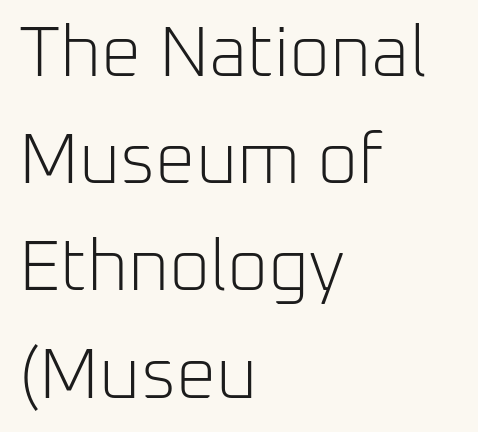
Q: Is the text bold? A: No.
Q: Is the text italic (slanted)? A: No, it is upright.
Q: Is the typeface a serif or a sans-serif typeface? A: Sans-serif.
Q: Is the text underlined? A: No.
Q: How is the paragraph aligned? A: Left-aligned.
Q: Is the spacing between letters normal or unusually wide? A: Normal.
Q: Is the spacing between lines tight, normal or loose? A: Normal.
Q: Width (condensed, normal, or wide)? A: Normal.
Q: Stroke contrast? A: Low.
Q: x-height? A: Medium.
Q: Monospaced? A: No.
